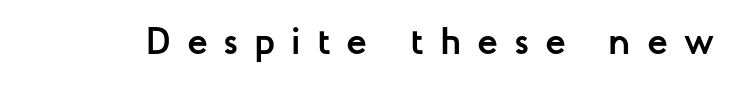
The image shows 38 px semibold sans-serif type, upright; set unusually wide letter spacing (+0.42 em), not underlined; low stroke contrast and a medium x-height.
